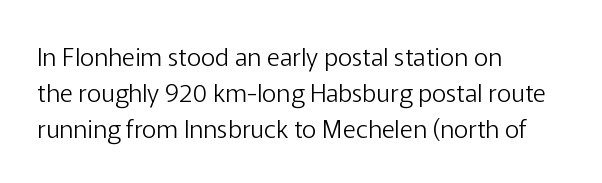
{"italic": "no", "bold": "no", "underline": "no", "align": "left", "line_spacing": "normal", "line_spacing_ratio": 1.44, "letter_spacing": "normal", "letter_spacing_em": 0.0, "glyph_px": 25}
